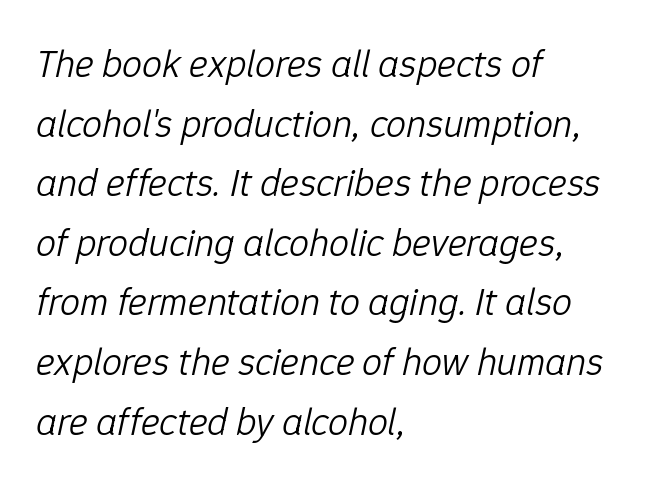
Q: Is the text bold? A: No.
Q: Is the text italic (slanted)? A: Yes, it leans right by about 12 degrees.
Q: Is the text underlined? A: No.
Q: How is the paragraph aligned? A: Left-aligned.
Q: Is the spacing between letters normal or unusually wide? A: Normal.
Q: Is the spacing between lines tight, normal or loose? A: Normal.
Q: Width (condensed, normal, or wide)? A: Normal.
Q: Stroke contrast? A: Low.
Q: x-height? A: Medium.
Q: Monospaced? A: No.
